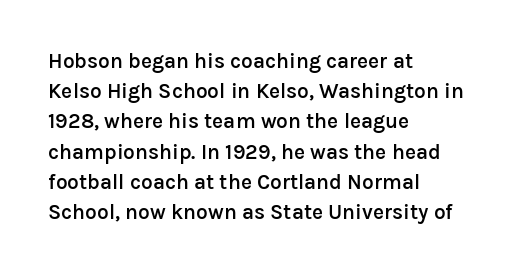
The image shows 21 px text type, upright; set left-aligned, normal line spacing (1.44x), normal letter spacing, not underlined.
